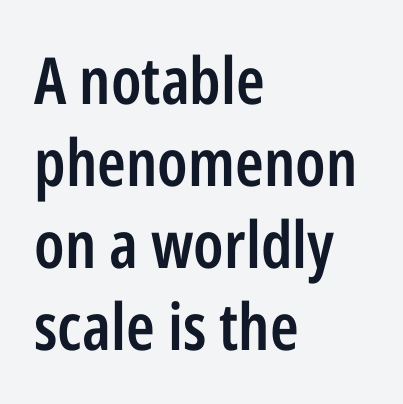
{"serif": "no", "italic": "no", "bold": "semi", "weight": "semibold", "width": "condensed", "stroke_contrast": "low", "x_height": "medium", "monospaced": "no", "underline": "no", "align": "left", "line_spacing": "normal", "line_spacing_ratio": 1.26, "letter_spacing": "normal", "letter_spacing_em": 0.0, "glyph_px": 65}
